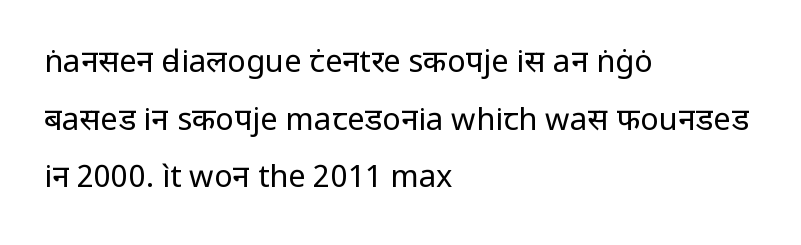
{"serif": "no", "italic": "no", "bold": "no", "weight": "regular", "width": "normal", "stroke_contrast": "low", "x_height": "medium", "monospaced": "no", "underline": "no", "align": "left", "line_spacing_ratio": 1.86, "letter_spacing": "normal", "letter_spacing_em": 0.0, "glyph_px": 31}
